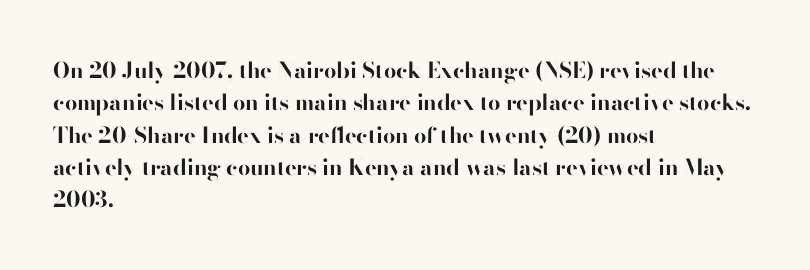
{"italic": "no", "bold": "yes", "underline": "no", "align": "left", "line_spacing": "normal", "line_spacing_ratio": 1.47, "letter_spacing": "normal", "letter_spacing_em": 0.0, "glyph_px": 22}
